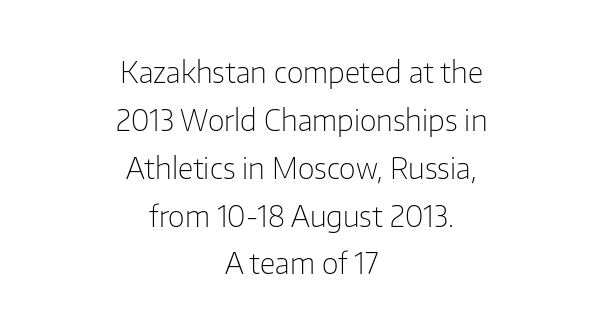
The image shows 29 px light sans-serif type, upright; set centered, normal line spacing (1.65x), normal letter spacing, not underlined; low stroke contrast and a medium x-height.
